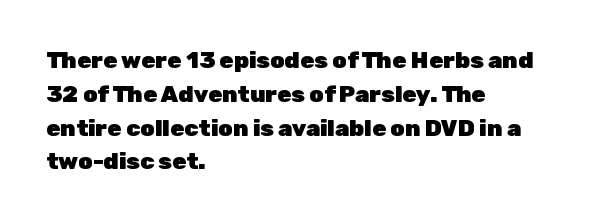
Q: Is the text bold? A: Yes.
Q: Is the text italic (slanted)? A: No, it is upright.
Q: Is the text underlined? A: No.
Q: How is the paragraph aligned? A: Left-aligned.
Q: Is the spacing between letters normal or unusually wide? A: Normal.
Q: Is the spacing between lines tight, normal or loose? A: Normal.
